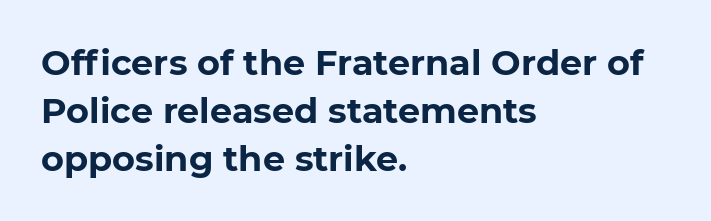
The image shows 35 px bold sans-serif type; set left-aligned, normal line spacing (1.37x), normal letter spacing, not underlined; low stroke contrast and a medium x-height.
